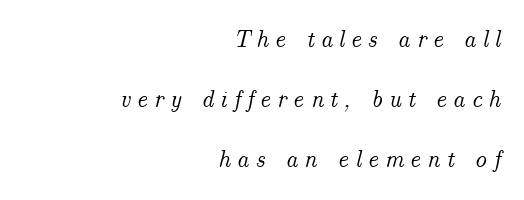
Airy leading. Rendered with sloped, italic letterforms. Casual observation: everything's shoved over to the right. Is the letter spacing exaggerated? Yes — the characters are pushed far apart. Type without underlining.
